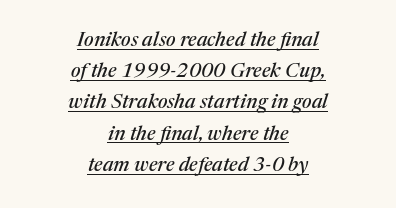
Compared with typical body copy, the letter spacing here is the same. The typesetter has applied underlining to the passage shown. Centered paragraph, ragged on both sides. Regular leading. The glyphs look as if they've been sheared to an angle.
